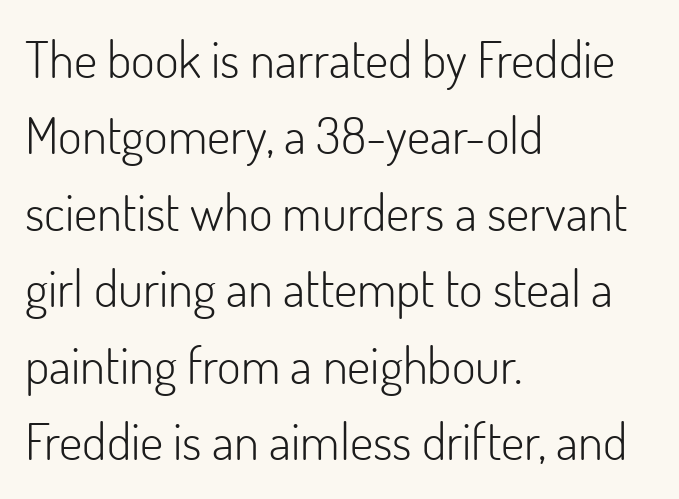
Q: Is the text bold? A: No.
Q: Is the text italic (slanted)? A: No, it is upright.
Q: Is the typeface a serif or a sans-serif typeface? A: Sans-serif.
Q: Is the text underlined? A: No.
Q: How is the paragraph aligned? A: Left-aligned.
Q: Is the spacing between letters normal or unusually wide? A: Normal.
Q: Is the spacing between lines tight, normal or loose? A: Normal.
Q: Width (condensed, normal, or wide)? A: Normal.
Q: Stroke contrast? A: Low.
Q: x-height? A: Small.
Q: Monospaced? A: No.
